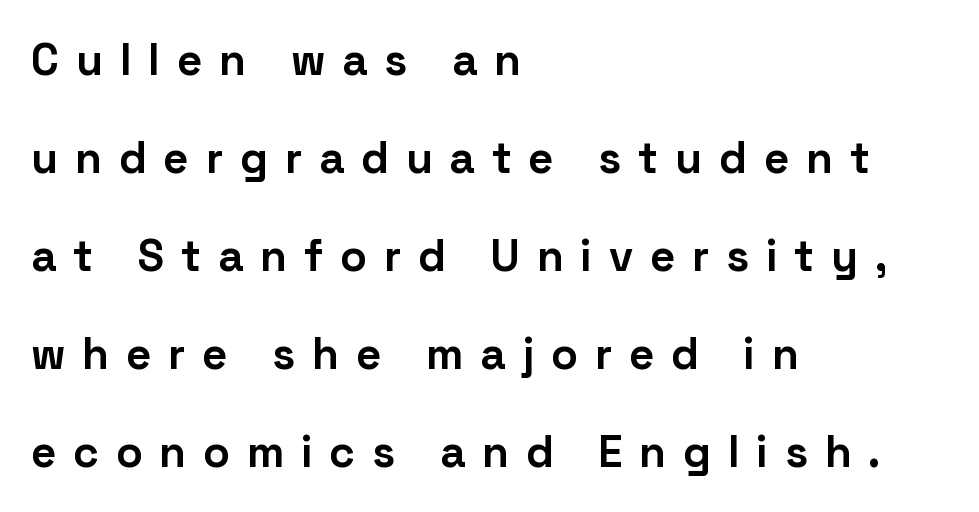
Q: Is the text bold? A: Yes.
Q: Is the text italic (slanted)? A: No, it is upright.
Q: Is the typeface a serif or a sans-serif typeface? A: Sans-serif.
Q: Is the text underlined? A: No.
Q: How is the paragraph aligned? A: Left-aligned.
Q: Is the spacing between letters normal or unusually wide? A: Unusually wide.
Q: Is the spacing between lines tight, normal or loose? A: Loose.
Q: Width (condensed, normal, or wide)? A: Normal.
Q: Stroke contrast? A: Low.
Q: x-height? A: Medium.
Q: Monospaced? A: No.
